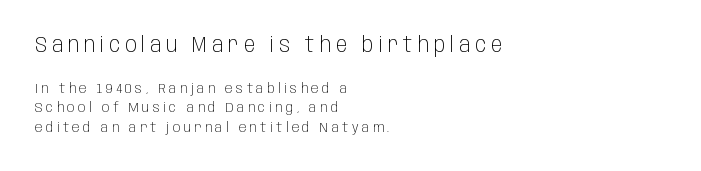
The image shows 21 px text type, upright; set left-aligned, normal line spacing (1.39x), unusually wide letter spacing (+0.24 em), not underlined; the first (top) block is 1.5x larger.
